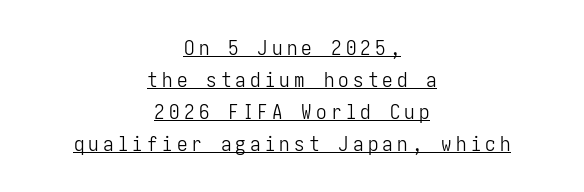
Q: Is the text bold? A: No.
Q: Is the text italic (slanted)? A: No, it is upright.
Q: Is the text underlined? A: Yes.
Q: How is the paragraph aligned? A: Centered.
Q: Is the spacing between letters normal or unusually wide? A: Unusually wide.
Q: Is the spacing between lines tight, normal or loose? A: Normal.
